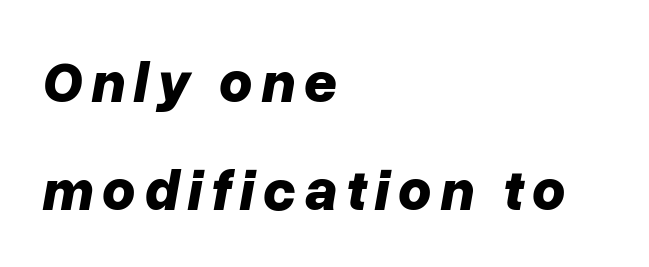
Q: Is the text bold? A: Yes.
Q: Is the text italic (slanted)? A: Yes, it leans right by about 10 degrees.
Q: Is the text underlined? A: No.
Q: How is the paragraph aligned? A: Left-aligned.
Q: Width (condensed, normal, or wide)? A: Normal.
Q: Stroke contrast? A: Low.
Q: x-height? A: Medium.
Q: Monospaced? A: No.
